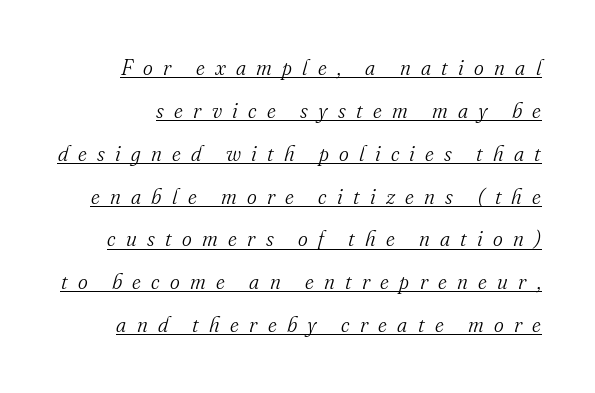
{"italic": "yes", "lean": "right", "slant_degrees": 16, "bold": "no", "underline": "yes", "line_spacing": "loose", "line_spacing_ratio": 2.04, "letter_spacing": "wide", "letter_spacing_em": 0.49, "glyph_px": 21}
